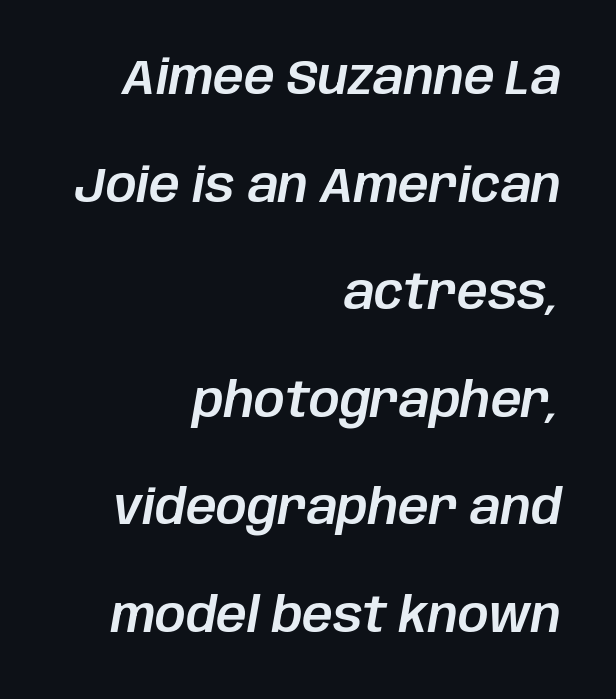
The letters advance in unequal steps, a hallmark of proportional type. If you drew a line through each stem, it would be angled. Leading: increased. Does extra space separate the letters? No, they use regular spacing. Anything drawn beneath the words? Only blank space.
